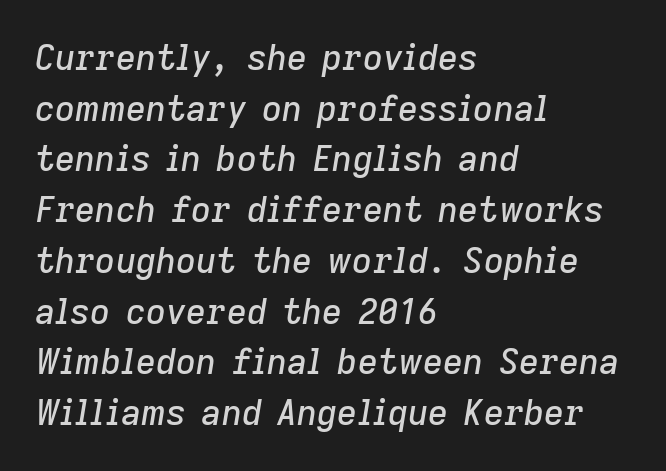
The image shows 35 px text type, italic (leaning right); set left-aligned, normal line spacing (1.45x), normal letter spacing, not underlined; low stroke contrast and a medium x-height.
